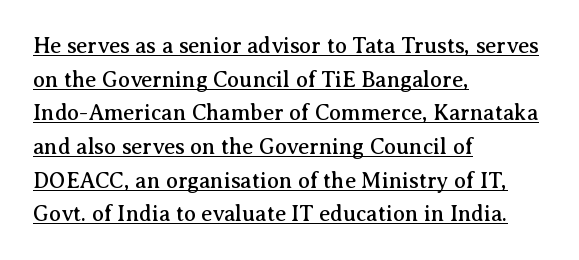
The image shows 22 px text type, upright; set left-aligned, normal line spacing (1.53x), normal letter spacing, underlined.
